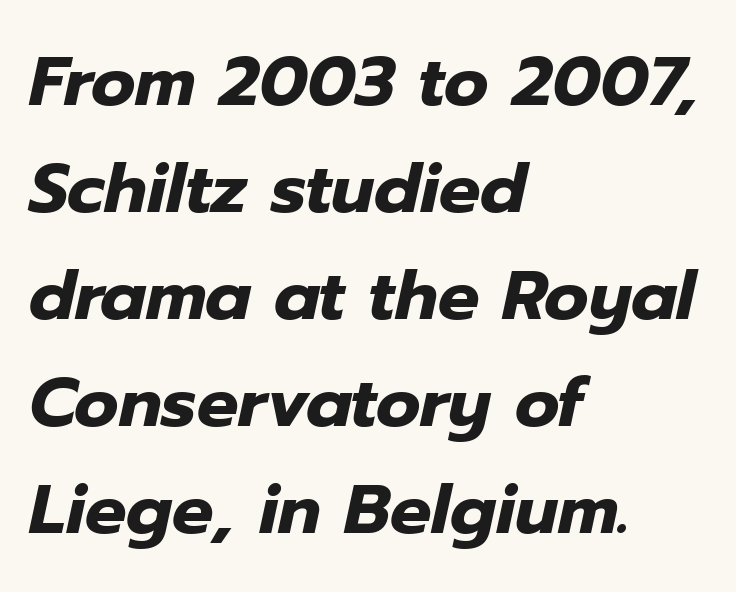
{"italic": "yes", "lean": "right", "slant_degrees": 12, "bold": "yes", "weight": "heavy", "width": "normal", "stroke_contrast": "low", "x_height": "medium", "monospaced": "no", "underline": "no", "align": "left", "line_spacing": "normal", "line_spacing_ratio": 1.55, "letter_spacing": "normal", "letter_spacing_em": 0.0, "glyph_px": 69}
